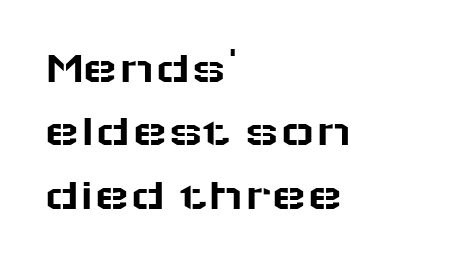
The image shows 47 px wide sans-serif type, upright; set left-aligned, normal line spacing (1.35x), normal letter spacing, not underlined; low stroke contrast and a medium x-height.
